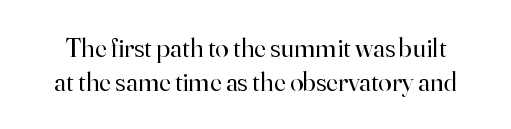
The image shows 27 px text type, upright; set normal line spacing (1.27x), normal letter spacing, not underlined.
